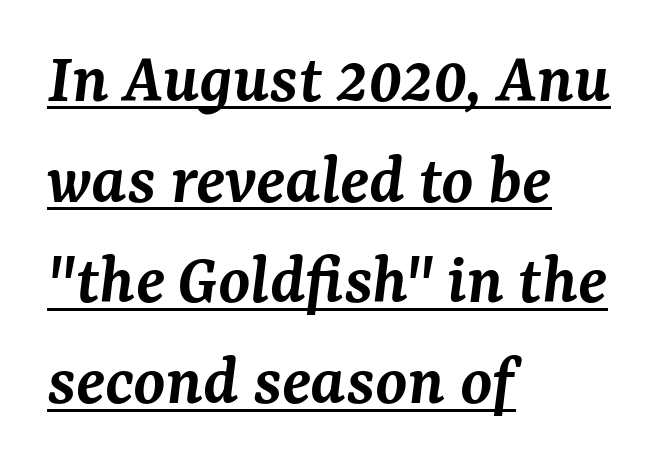
Default kerning and tracking; the words read as compact shapes. Honestly, the underline is the first thing you notice here. Compared with ordinary roman type, these characters are visibly tilted. Looks like regular typesetting: each glyph gets only the width it needs. This rendering uses left alignment, leaving the right contour irregular.
